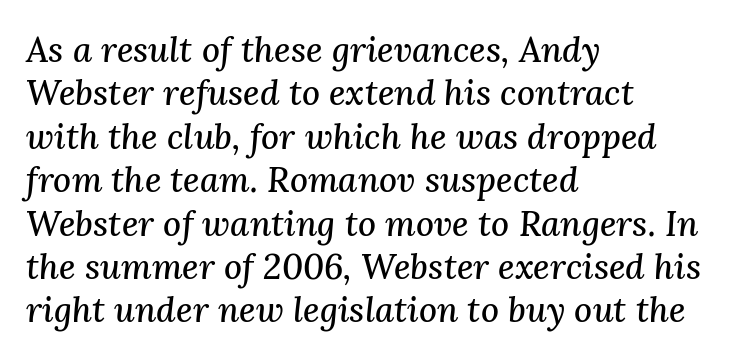
{"serif": "yes", "italic": "yes", "lean": "right", "slant_degrees": 3, "width": "normal", "stroke_contrast": "medium", "x_height": "medium", "monospaced": "no", "underline": "no", "align": "left", "line_spacing_ratio": 1.24, "letter_spacing": "normal", "letter_spacing_em": 0.0, "glyph_px": 35}
